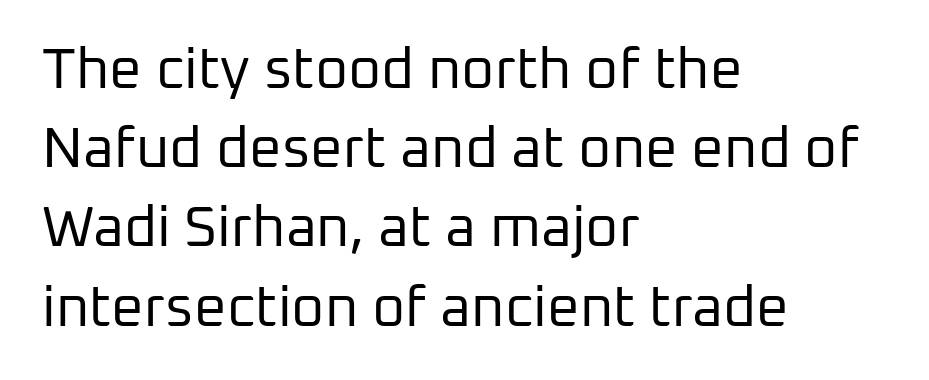
Q: Is the text bold? A: No.
Q: Is the text italic (slanted)? A: No, it is upright.
Q: Is the typeface a serif or a sans-serif typeface? A: Sans-serif.
Q: Is the text underlined? A: No.
Q: How is the paragraph aligned? A: Left-aligned.
Q: Is the spacing between letters normal or unusually wide? A: Normal.
Q: Is the spacing between lines tight, normal or loose? A: Normal.
Q: Width (condensed, normal, or wide)? A: Normal.
Q: Stroke contrast? A: Low.
Q: x-height? A: Medium.
Q: Monospaced? A: No.
